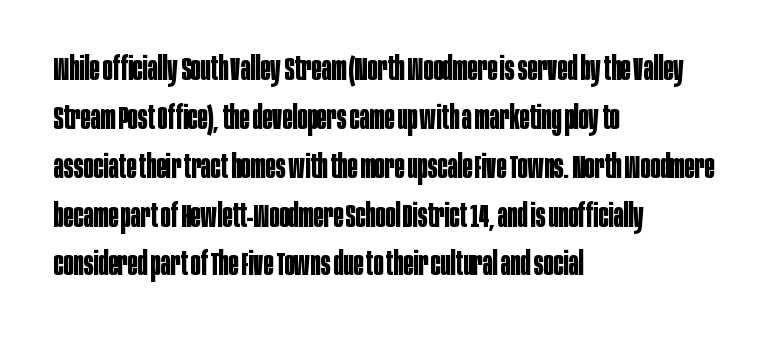
{"serif": "no", "italic": "no", "bold": "yes", "weight": "bold", "width": "condensed", "stroke_contrast": "low", "x_height": "large", "monospaced": "no", "underline": "no", "align": "left", "line_spacing": "normal", "line_spacing_ratio": 1.48, "letter_spacing": "normal", "letter_spacing_em": 0.0, "glyph_px": 33}
